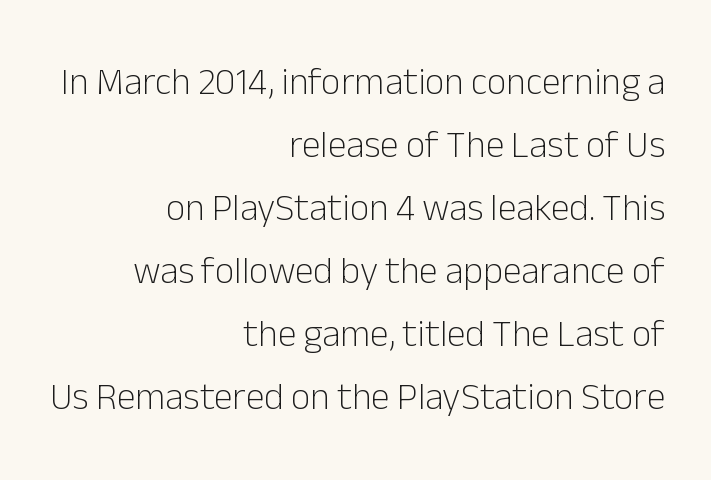
{"serif": "no", "italic": "no", "bold": "no", "weight": "light", "width": "normal", "stroke_contrast": "low", "x_height": "medium", "monospaced": "no", "underline": "no", "align": "right", "line_spacing": "normal", "line_spacing_ratio": 1.66, "letter_spacing": "normal", "letter_spacing_em": 0.0, "glyph_px": 38}
